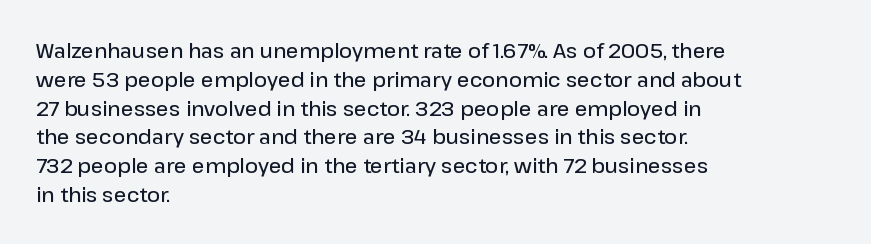
The image shows 20 px text type, upright; set left-aligned, normal line spacing (1.44x), normal letter spacing, not underlined.
